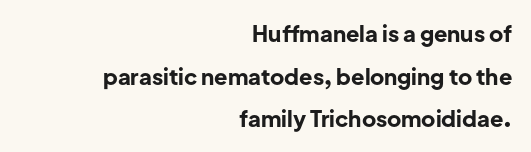
Q: Is the text bold? A: Yes.
Q: Is the text italic (slanted)? A: No, it is upright.
Q: Is the text underlined? A: No.
Q: How is the paragraph aligned? A: Right-aligned.
Q: Is the spacing between letters normal or unusually wide? A: Normal.
Q: Is the spacing between lines tight, normal or loose? A: Loose.
